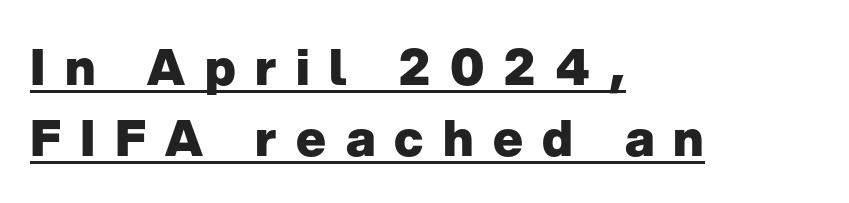
The image shows 50 px heavy sans-serif type, upright; set left-aligned, normal line spacing (1.42x), unusually wide letter spacing (+0.39 em), underlined; low stroke contrast and a medium x-height.
